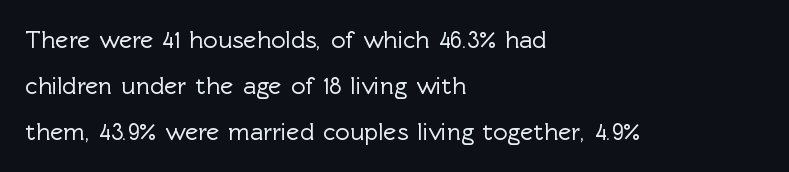
The image shows 25 px text type, upright; set left-aligned, line spacing 1.85x, normal letter spacing, not underlined.
